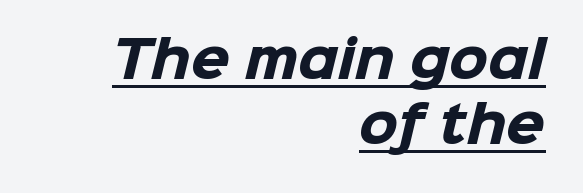
The image shows 50 px heavy sans-serif type; set right-aligned, normal line spacing (1.31x), normal letter spacing, underlined; low stroke contrast and a medium x-height.
